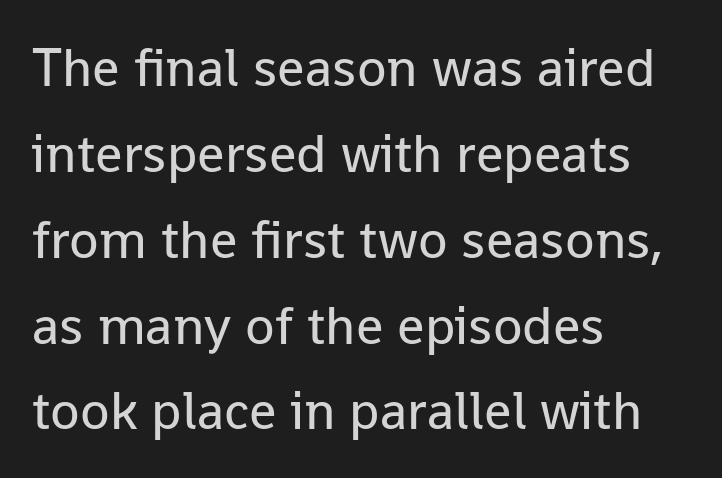
{"serif": "no", "italic": "no", "bold": "no", "weight": "regular", "width": "normal", "stroke_contrast": "low", "x_height": "medium", "monospaced": "no", "underline": "no", "align": "left", "line_spacing": "normal", "line_spacing_ratio": 1.59, "letter_spacing": "normal", "letter_spacing_em": 0.0, "glyph_px": 54}
